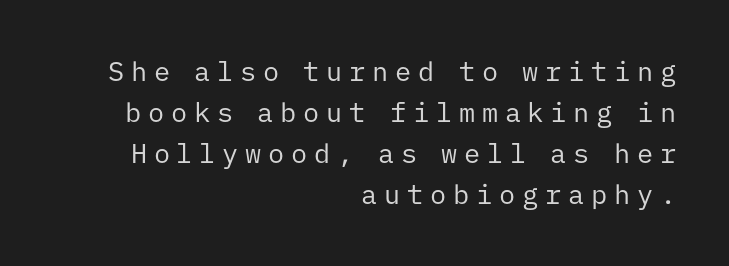
Q: Is the text bold? A: No.
Q: Is the text italic (slanted)? A: No, it is upright.
Q: Is the text underlined? A: No.
Q: How is the paragraph aligned? A: Right-aligned.
Q: Is the spacing between letters normal or unusually wide? A: Unusually wide.
Q: Is the spacing between lines tight, normal or loose? A: Normal.
